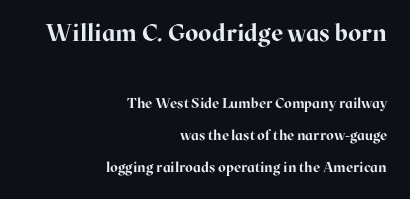
The vertical gap from one line to the next is large. Is there any slant? The stems are plumb. Scale decreases going downward across the two blocks. The ragged edge is on the left, which tells us the setting is flush right. The space directly below the letters is spotless. The face used here has the dense, thick strokes of a bold.
